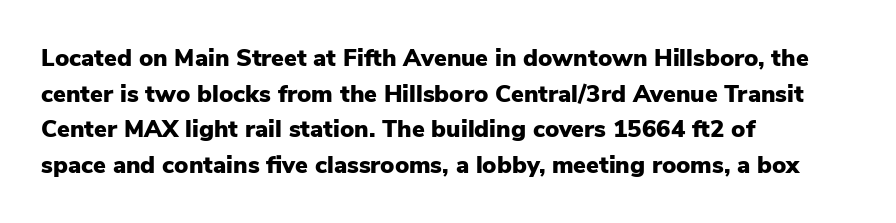
Q: Is the text bold? A: Yes.
Q: Is the text italic (slanted)? A: No, it is upright.
Q: Is the text underlined? A: No.
Q: How is the paragraph aligned? A: Left-aligned.
Q: Is the spacing between letters normal or unusually wide? A: Normal.
Q: Is the spacing between lines tight, normal or loose? A: Normal.
